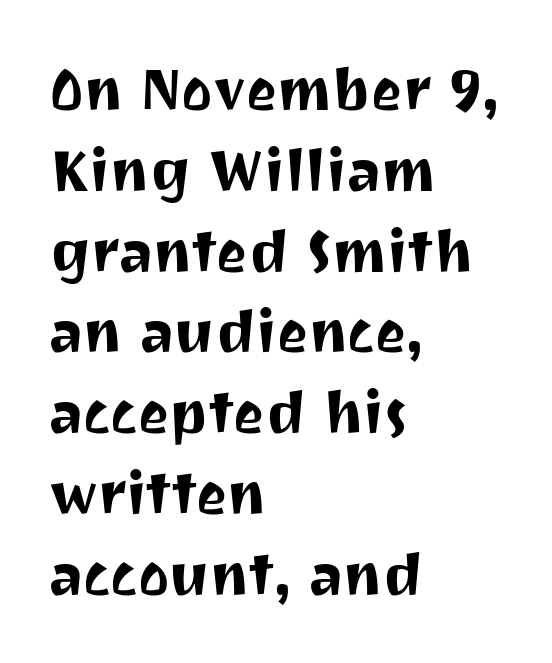
The image shows 59 px sans-serif type, upright; set left-aligned, normal line spacing (1.37x), normal letter spacing, not underlined; medium stroke contrast and a medium x-height.
